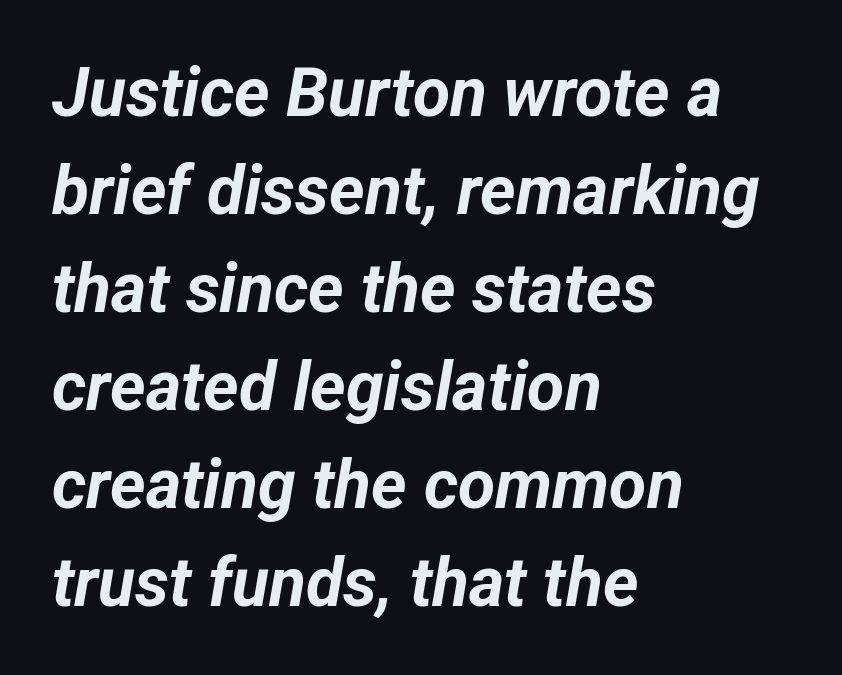
Q: Is the text bold? A: Yes.
Q: Is the text italic (slanted)? A: Yes, it leans right by about 12 degrees.
Q: Is the text underlined? A: No.
Q: How is the paragraph aligned? A: Left-aligned.
Q: Is the spacing between letters normal or unusually wide? A: Normal.
Q: Is the spacing between lines tight, normal or loose? A: Normal.
Q: Width (condensed, normal, or wide)? A: Normal.
Q: Stroke contrast? A: Low.
Q: x-height? A: Medium.
Q: Monospaced? A: No.
